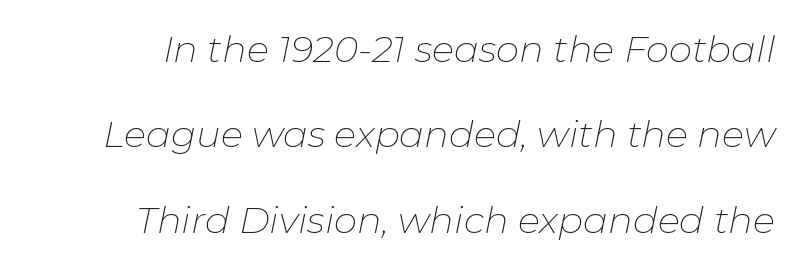
The image shows 37 px thin type, italic (leaning right); set loose line spacing (2.31x), normal letter spacing, not underlined; low stroke contrast and a medium x-height.
